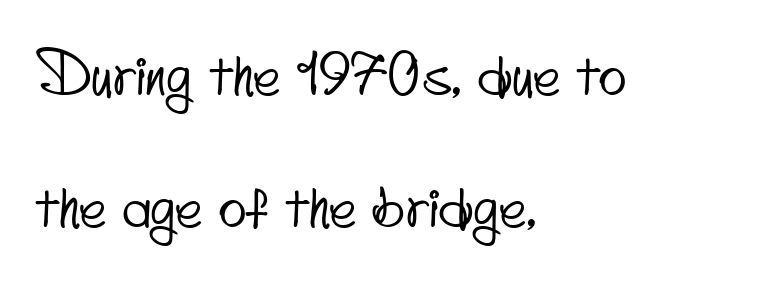
Each letter keeps its own natural width here, so spacing adapts to shape. These lines are set flush left with a ragged right edge. Does the leading feel generous? Absolutely, it's lavish. The passage shown is not underscored anywhere. This rendering leaves character spacing at its baseline value.
